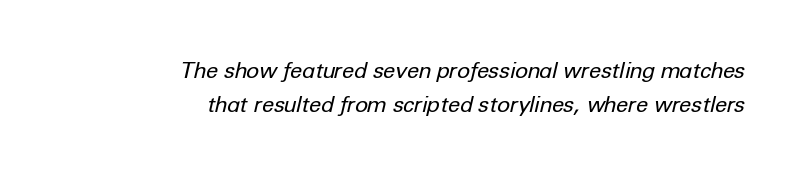
The image shows 22 px text type, italic (leaning right); set right-aligned, normal line spacing (1.55x), normal letter spacing, not underlined.
